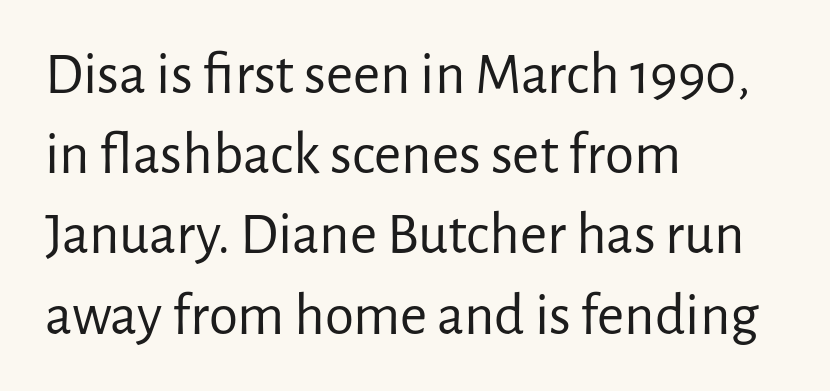
{"serif": "no", "italic": "no", "bold": "no", "weight": "regular", "width": "normal", "stroke_contrast": "low", "x_height": "medium", "monospaced": "no", "underline": "no", "align": "left", "line_spacing": "normal", "line_spacing_ratio": 1.36, "letter_spacing": "normal", "letter_spacing_em": 0.0, "glyph_px": 59}
